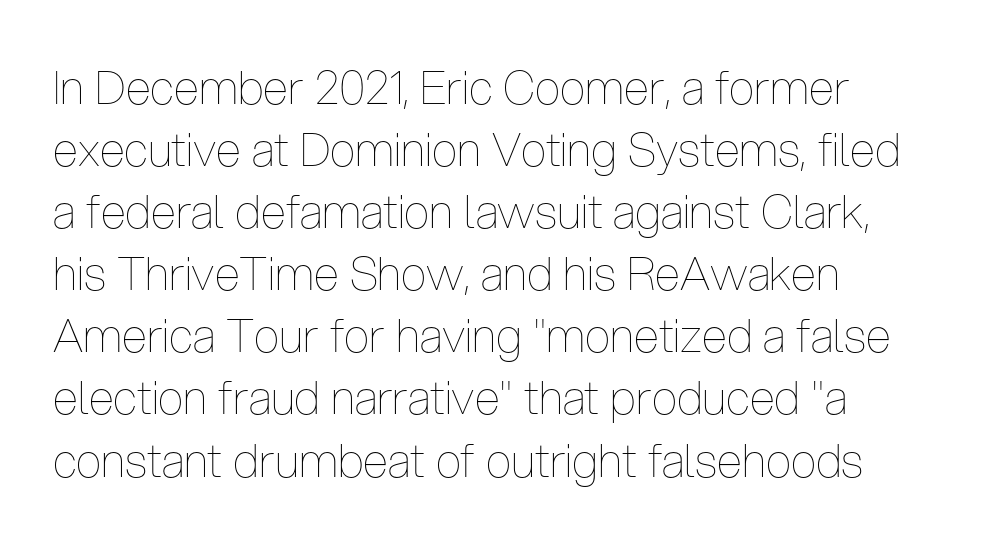
The image shows 46 px thin, condensed type, upright; set left-aligned, normal line spacing (1.35x), normal letter spacing, not underlined; low stroke contrast and a medium x-height.
